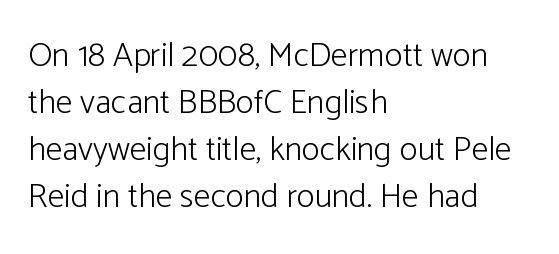
{"serif": "no", "italic": "no", "bold": "no", "weight": "light", "width": "normal", "stroke_contrast": "low", "x_height": "medium", "monospaced": "no", "underline": "no", "align": "left", "line_spacing": "normal", "line_spacing_ratio": 1.38, "letter_spacing": "normal", "letter_spacing_em": 0.0, "glyph_px": 34}
